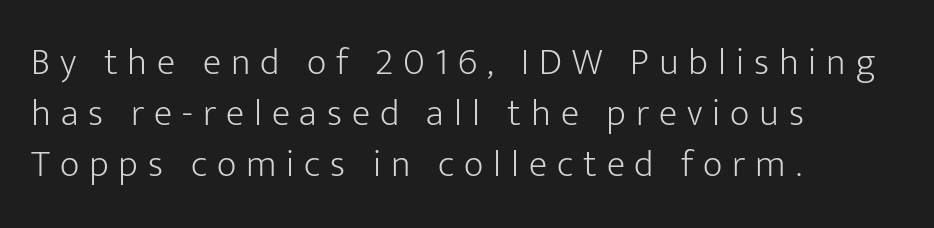
{"serif": "no", "italic": "no", "bold": "no", "weight": "light", "width": "normal", "stroke_contrast": "low", "x_height": "medium", "monospaced": "no", "underline": "no", "align": "left", "line_spacing": "normal", "line_spacing_ratio": 1.34, "letter_spacing": "wide", "letter_spacing_em": 0.26, "glyph_px": 38}
